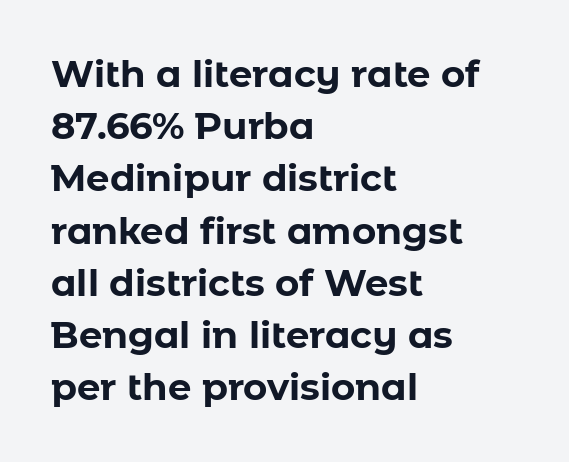
Q: Is the text bold? A: Yes.
Q: Is the text italic (slanted)? A: No, it is upright.
Q: Is the typeface a serif or a sans-serif typeface? A: Sans-serif.
Q: Is the text underlined? A: No.
Q: How is the paragraph aligned? A: Left-aligned.
Q: Is the spacing between letters normal or unusually wide? A: Normal.
Q: Is the spacing between lines tight, normal or loose? A: Normal.
Q: Width (condensed, normal, or wide)? A: Normal.
Q: Stroke contrast? A: Low.
Q: x-height? A: Medium.
Q: Monospaced? A: No.
